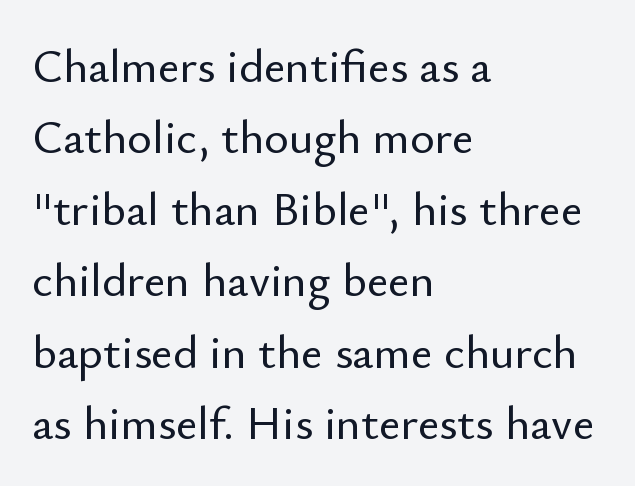
Observe the ordinary spacing: letters are neighbours, not strangers. This sample uses an upright cut, with every glyph sitting square on the baseline. Note the varied advance widths — an 'i' is clearly narrower than an 'm'. Is there much room between lines? A standard amount, neither cramped nor airy. The glyphs in this specimen are sans serif.
